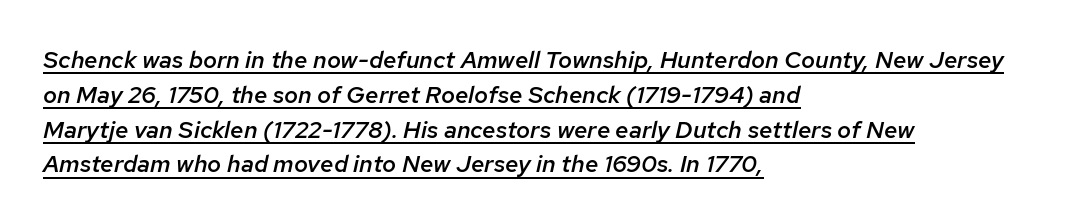
{"italic": "yes", "lean": "right", "slant_degrees": 12, "bold": "semi", "underline": "yes", "align": "left", "line_spacing": "normal", "line_spacing_ratio": 1.45, "letter_spacing": "normal", "letter_spacing_em": 0.0, "glyph_px": 24}
